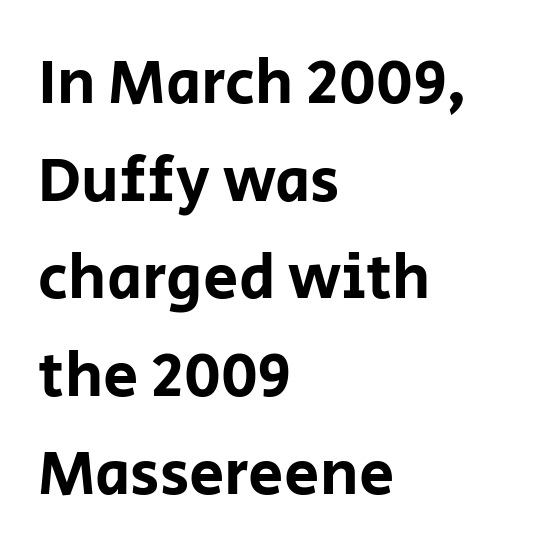
The rows are spaced the way most documents space them. Has an underline been added? It has not. Line beginnings align vertically; line endings do not. No italicization has been applied; the sample stays upright. A typesetter would label this face a sans. Does extra space separate the letters? No, they use regular spacing.
